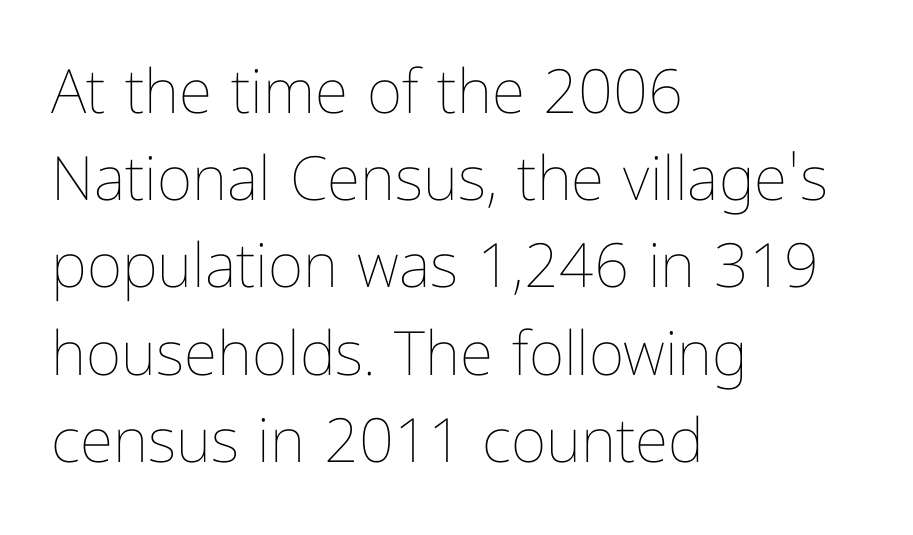
{"italic": "no", "bold": "no", "weight": "thin", "width": "condensed", "stroke_contrast": "low", "x_height": "medium", "monospaced": "no", "underline": "no", "align": "left", "line_spacing": "normal", "line_spacing_ratio": 1.43, "letter_spacing": "normal", "letter_spacing_em": 0.0, "glyph_px": 61}
